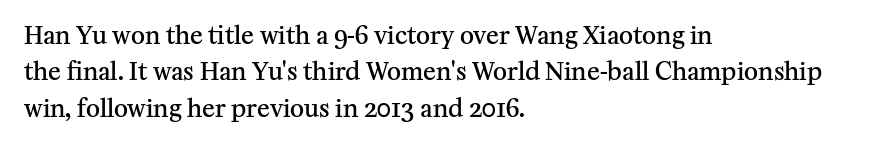
The image shows 24 px text type, upright; set left-aligned, normal line spacing (1.52x), normal letter spacing, not underlined.
